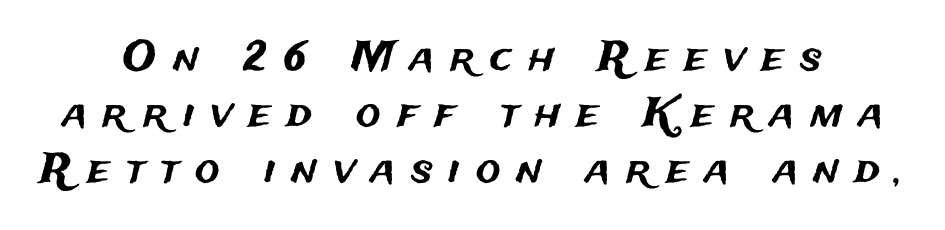
{"serif": "no", "width": "normal", "stroke_contrast": "medium", "x_height": "medium", "monospaced": "no", "underline": "no", "line_spacing": "normal", "line_spacing_ratio": 1.36, "letter_spacing": "wide", "letter_spacing_em": 0.39, "glyph_px": 41}
